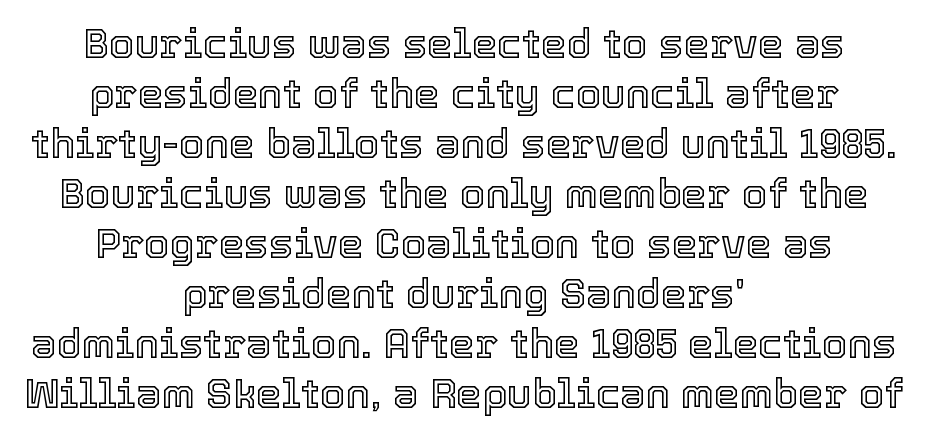
The paragraph has two soft edges and a firm central axis. Tall strokes in this sample are plumb rather than angled. Note the varied advance widths — an 'i' is clearly narrower than an 'm'. Tracking value appears to be zero — textbook default spacing. Beneath every word, the page is bare.
